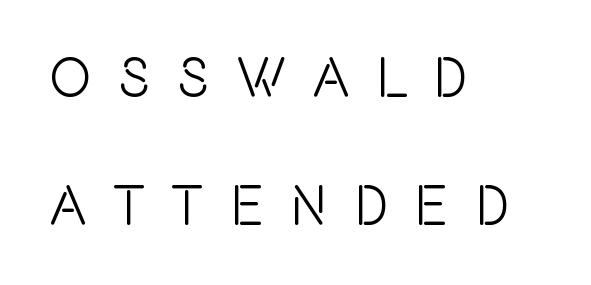
{"serif": "no", "italic": "no", "width": "condensed", "x_height": "large", "monospaced": "no", "underline": "no", "align": "left", "line_spacing": "loose", "line_spacing_ratio": 2.28, "letter_spacing": "wide", "letter_spacing_em": 0.47, "glyph_px": 56}
